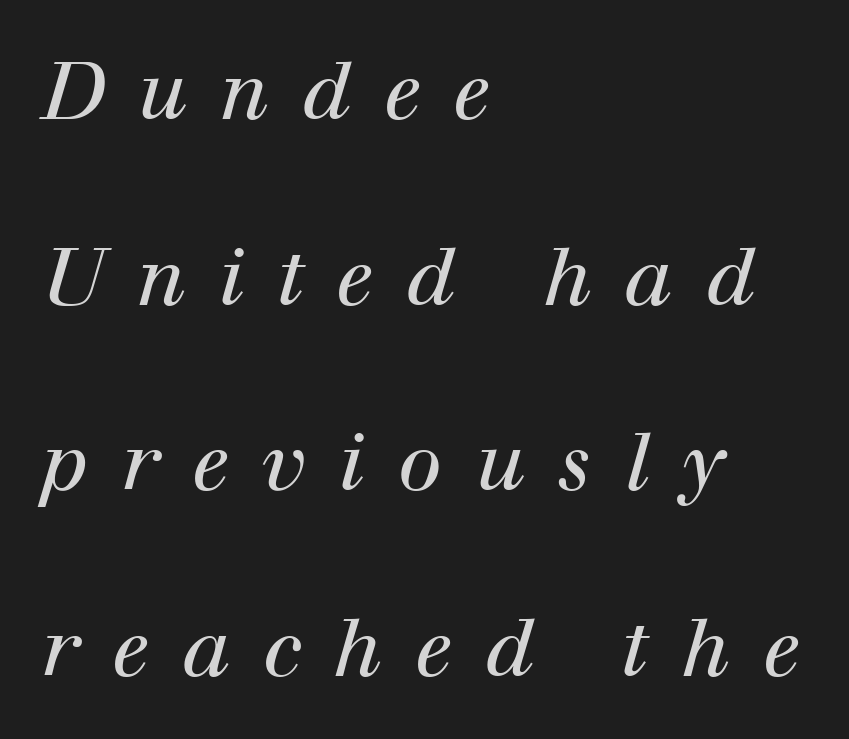
Does the lettering tilt? It does — this is italic. Summary of weight: not heavy and not bold. Decoration check: the copy has no underline. The line-height multiplier appears high, well above default.
